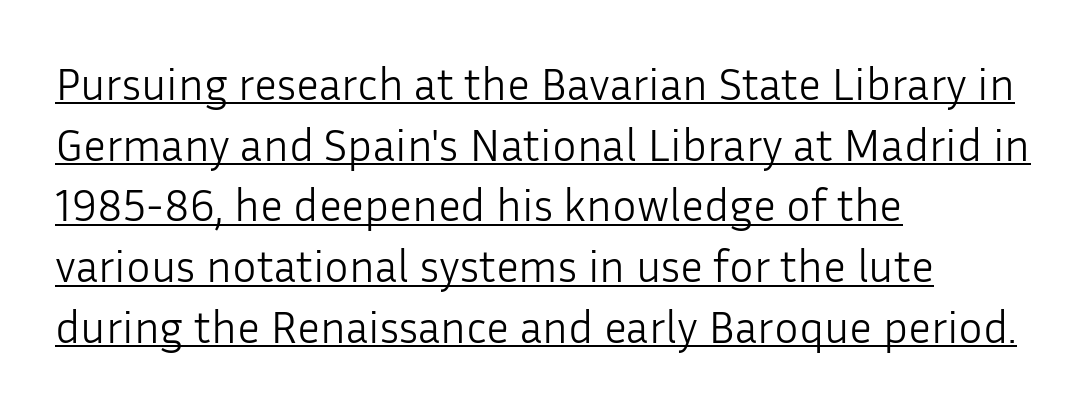
Heaviness? Minimal to ordinary, like unemphasized prose. Caption: standard tracking, unaltered. The rendering uses the underline text-decoration. What's the leading like? Ordinary, nothing unusual. Where is the straight margin? On the left.
